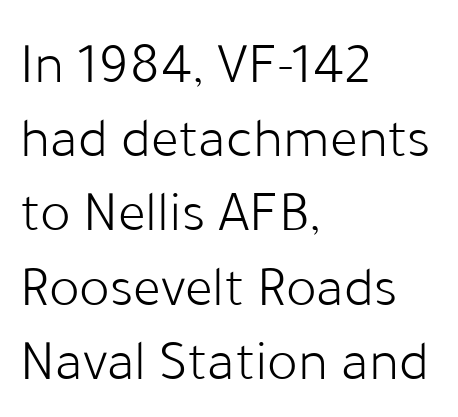
Q: Is the text bold? A: No.
Q: Is the text italic (slanted)? A: No, it is upright.
Q: Is the typeface a serif or a sans-serif typeface? A: Sans-serif.
Q: Is the text underlined? A: No.
Q: How is the paragraph aligned? A: Left-aligned.
Q: Is the spacing between letters normal or unusually wide? A: Normal.
Q: Is the spacing between lines tight, normal or loose? A: Normal.
Q: Width (condensed, normal, or wide)? A: Normal.
Q: Stroke contrast? A: Low.
Q: x-height? A: Medium.
Q: Monospaced? A: No.
